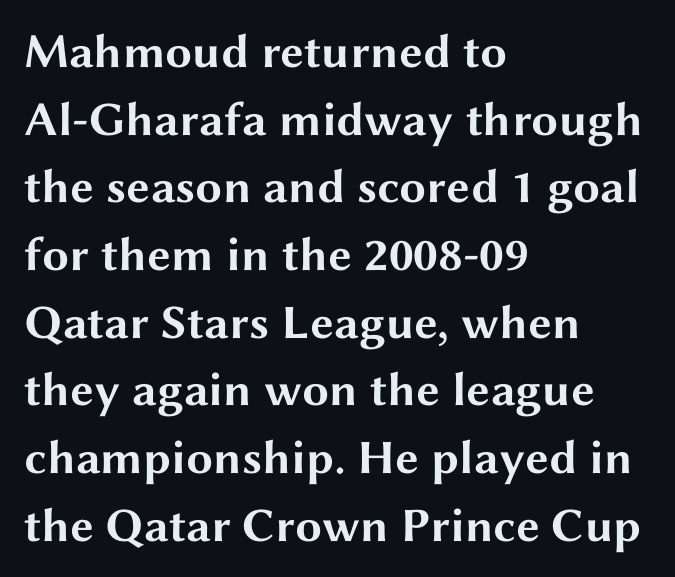
Do the characters align in a grid? No, the font is proportional. Regular leading. The text block is weighted toward the left margin, trailing off unevenly rightward. A dark, heavy texture on the line: the type is bold. The glyphs in this specimen are sans serif. Clear beneath every line of the passage.
